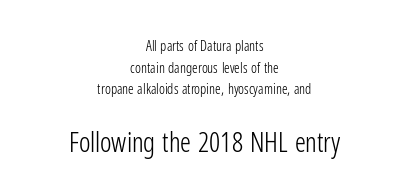
The image shows 27 px text type, upright; set centered, normal line spacing (1.55x), normal letter spacing, not underlined; the second (bottom) block is 1.93x larger.
